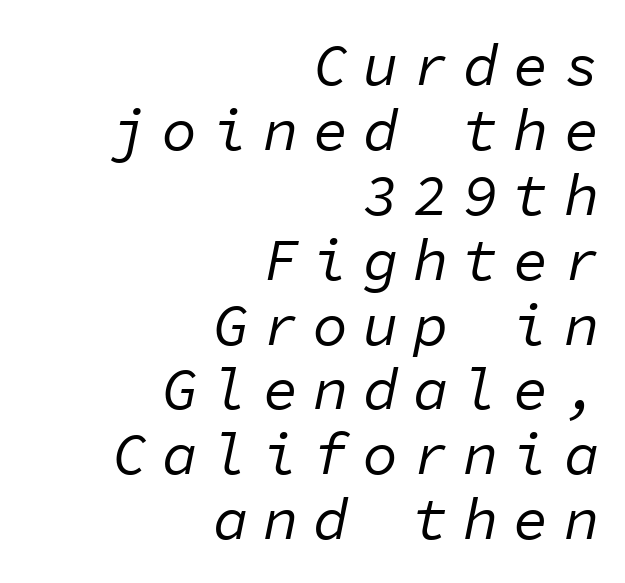
The image shows 59 px regular-weight type, italic (leaning right), monospaced; set right-aligned, tight line spacing (1.1x), unusually wide letter spacing (+0.25 em), not underlined; low stroke contrast and a medium x-height.
